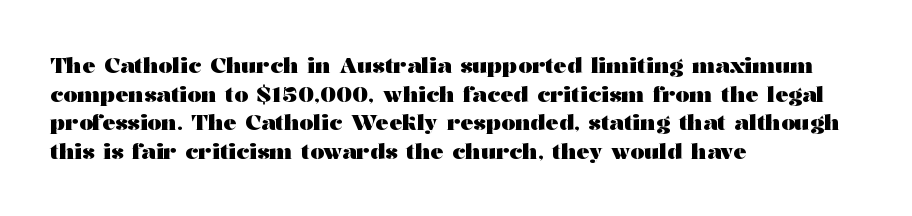
Teacher's note: observe the even left margin — that is flush-left alignment. You can tell it's not italic because the verticals are truly vertical. Words float on clear page, feet unadorned. The letterforms sit shoulder to shoulder at normal distance.
